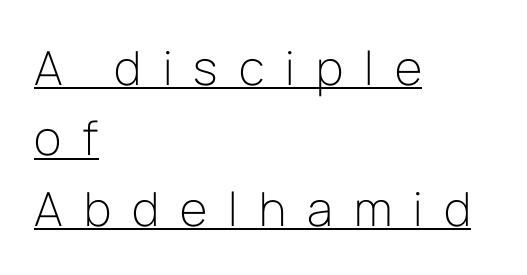
You can see a thin bar hugging the bottom of the glyphs. Nope, no serifs anywhere on these letters. Does extra space separate the letters? Yes, quite a lot of it. Do the letters lean? They stand straight.
